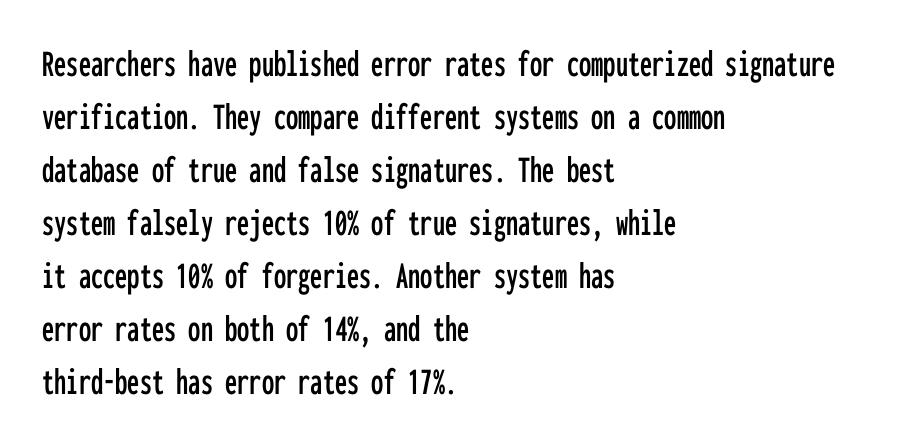
The image shows 39 px condensed sans-serif type, upright, monospaced; set left-aligned, normal line spacing (1.36x), normal letter spacing, not underlined; low stroke contrast and a medium x-height.
